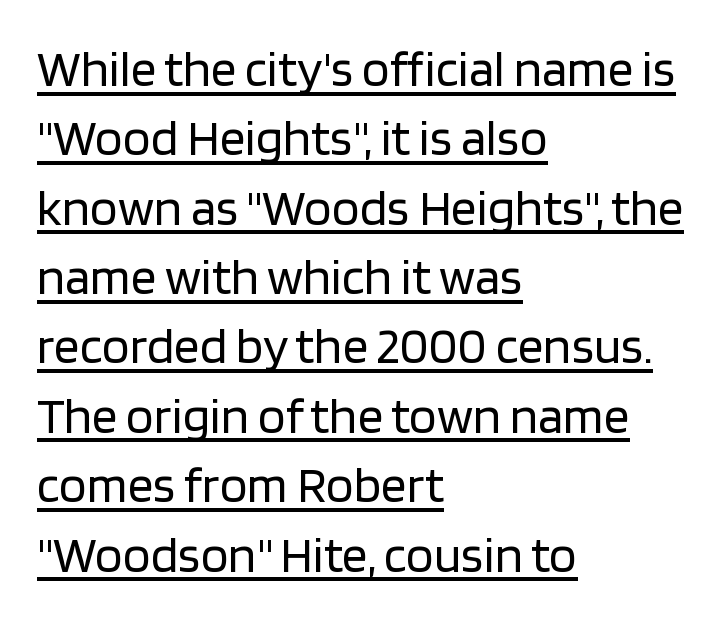
The image shows 51 px regular-weight sans-serif type, upright; set left-aligned, normal line spacing (1.36x), normal letter spacing, underlined; low stroke contrast and a large x-height.
